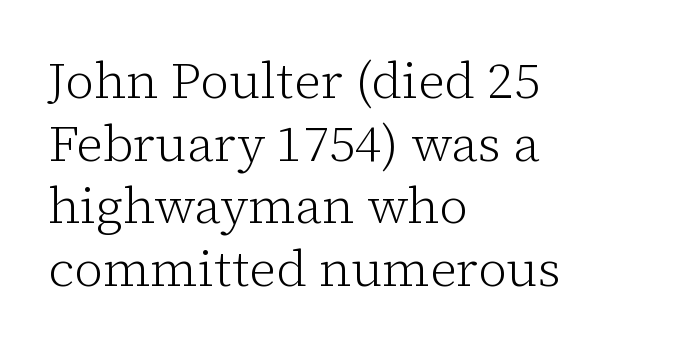
Q: Is the text bold? A: No.
Q: Is the text italic (slanted)? A: No, it is upright.
Q: Is the typeface a serif or a sans-serif typeface? A: Serif.
Q: Is the text underlined? A: No.
Q: How is the paragraph aligned? A: Left-aligned.
Q: Is the spacing between letters normal or unusually wide? A: Normal.
Q: Width (condensed, normal, or wide)? A: Normal.
Q: Stroke contrast? A: Low.
Q: x-height? A: Medium.
Q: Monospaced? A: No.
